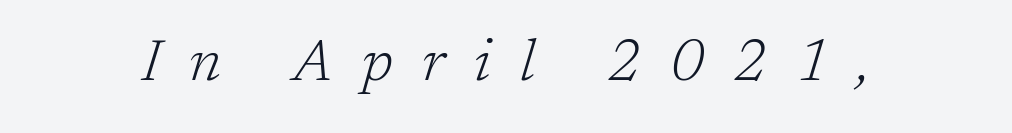
The image shows 58 px light serif type, italic (leaning right); set unusually wide letter spacing (+0.5 em), not underlined; low stroke contrast and a medium x-height.
